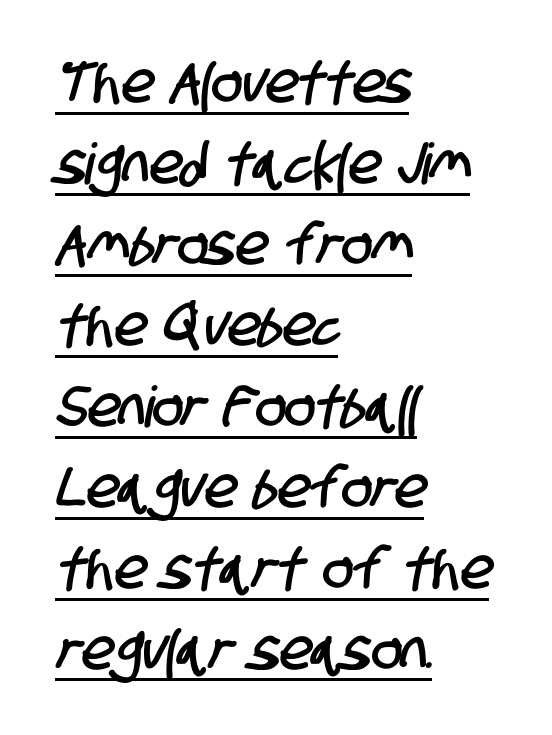
The image shows 57 px condensed sans-serif type; set left-aligned, normal line spacing (1.42x), normal letter spacing, underlined; low stroke contrast and a large x-height.
